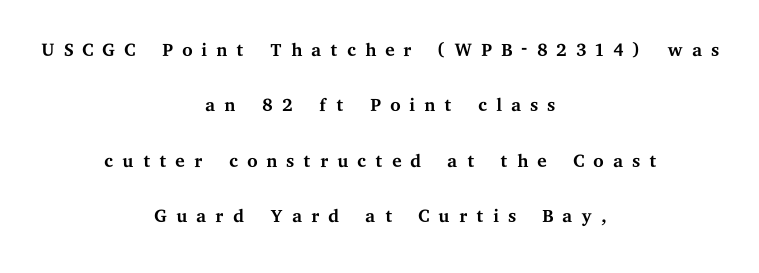
{"italic": "no", "bold": "no", "underline": "no", "align": "center", "line_spacing": "loose", "line_spacing_ratio": 2.05, "letter_spacing": "wide", "letter_spacing_em": 0.31, "glyph_px": 27}
